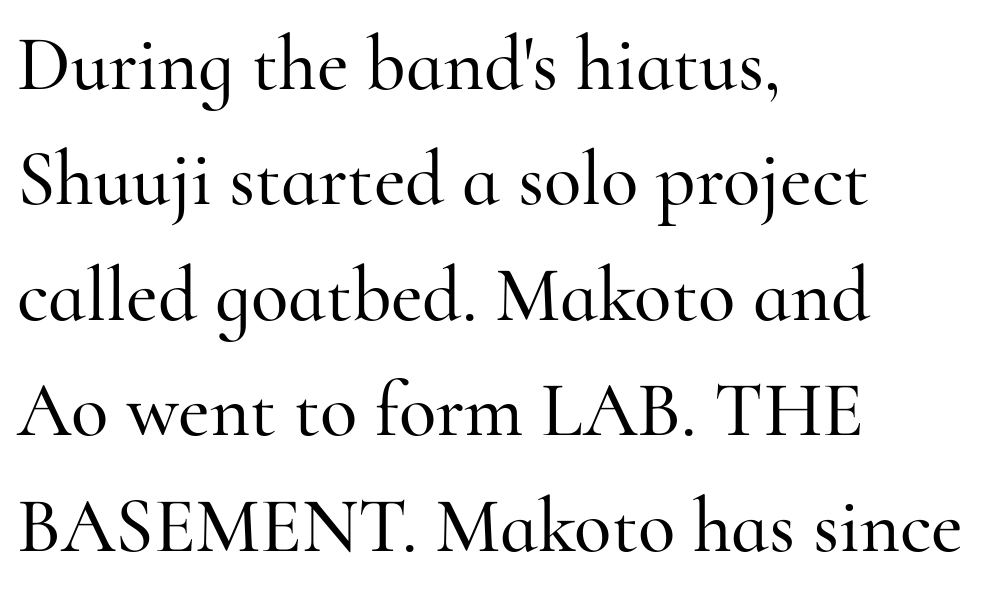
{"serif": "yes", "italic": "no", "width": "normal", "stroke_contrast": "high", "x_height": "small", "monospaced": "no", "underline": "no", "align": "left", "line_spacing": "normal", "line_spacing_ratio": 1.5, "letter_spacing": "normal", "letter_spacing_em": 0.0, "glyph_px": 77}
